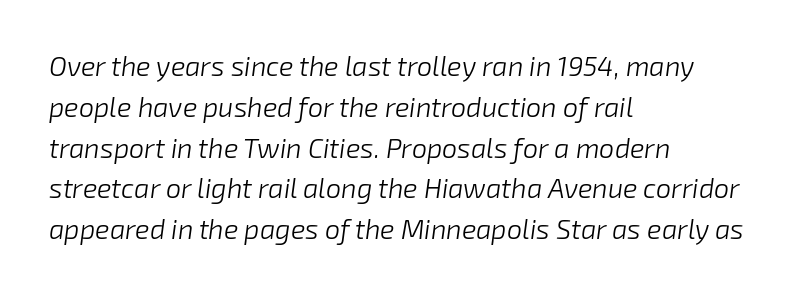
Q: Is the text bold? A: No.
Q: Is the text italic (slanted)? A: Yes, it leans right by about 8 degrees.
Q: Is the text underlined? A: No.
Q: How is the paragraph aligned? A: Left-aligned.
Q: Is the spacing between letters normal or unusually wide? A: Normal.
Q: Is the spacing between lines tight, normal or loose? A: Normal.
